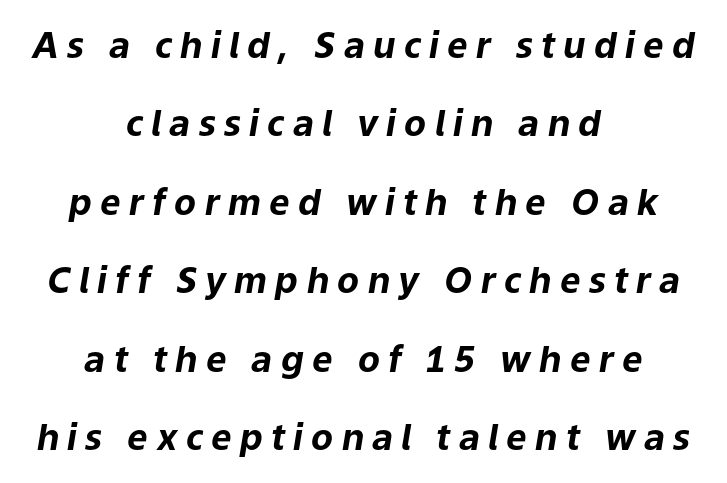
{"italic": "yes", "lean": "right", "slant_degrees": 9, "bold": "yes", "weight": "bold", "width": "normal", "stroke_contrast": "low", "x_height": "medium", "monospaced": "no", "underline": "no", "align": "center", "line_spacing": "loose", "line_spacing_ratio": 2.18, "letter_spacing": "wide", "letter_spacing_em": 0.23, "glyph_px": 36}
